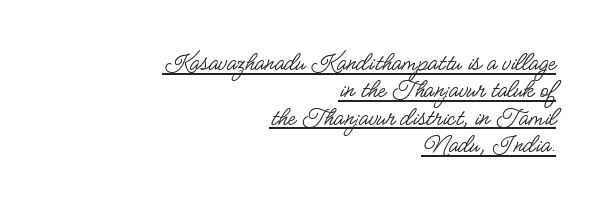
{"serif": "no", "bold": "no", "weight": "regular", "width": "condensed", "stroke_contrast": "low", "x_height": "small", "monospaced": "no", "underline": "yes", "align": "right", "line_spacing": "tight", "line_spacing_ratio": 0.98, "letter_spacing": "normal", "letter_spacing_em": 0.0, "glyph_px": 28}
